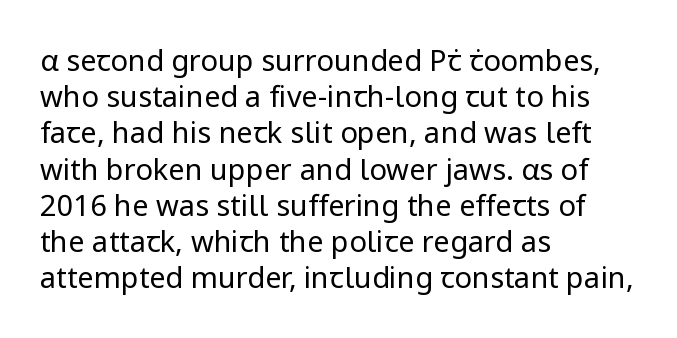
The image shows 29 px regular-weight sans-serif type, upright; set left-aligned, normal line spacing (1.25x), normal letter spacing, not underlined; low stroke contrast and a medium x-height.
